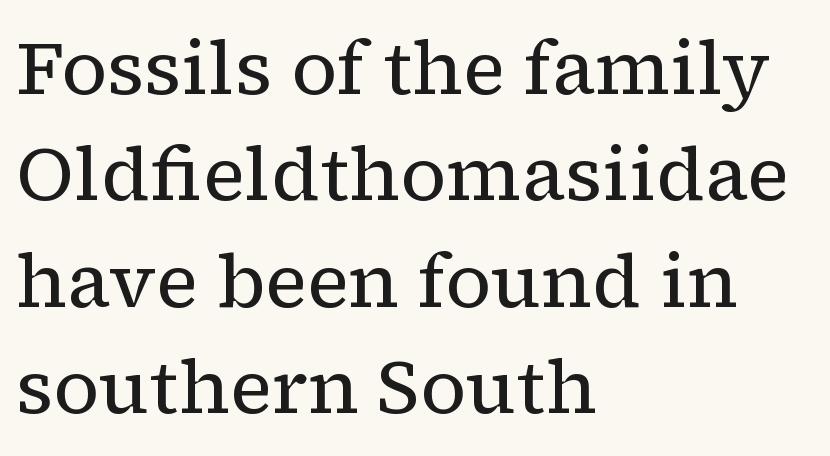
Q: Is the text bold? A: No.
Q: Is the text italic (slanted)? A: No, it is upright.
Q: Is the typeface a serif or a sans-serif typeface? A: Serif.
Q: Is the text underlined? A: No.
Q: How is the paragraph aligned? A: Left-aligned.
Q: Is the spacing between letters normal or unusually wide? A: Normal.
Q: Is the spacing between lines tight, normal or loose? A: Normal.
Q: Width (condensed, normal, or wide)? A: Normal.
Q: Stroke contrast? A: Low.
Q: x-height? A: Medium.
Q: Monospaced? A: No.
